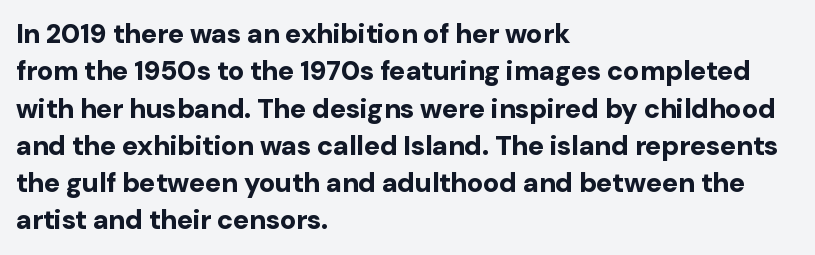
It's the straight-up-and-down kind of type. The lines are quadded left. Letter spacing: default. Rule under the text: the space is simply empty. The space between consecutive lines is moderate. Notice how thick the strokes are: this is what a full bold looks like.
